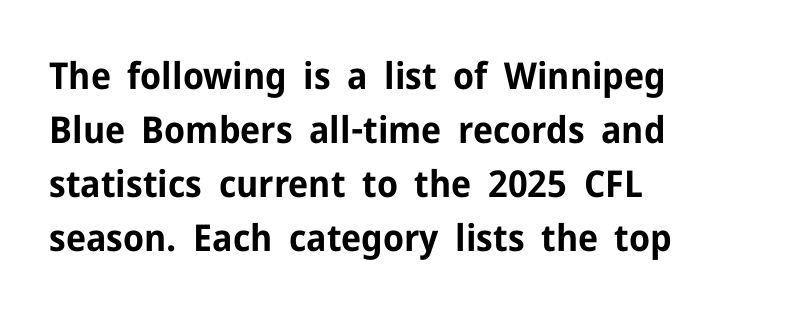
Q: Is the text bold? A: Yes.
Q: Is the text italic (slanted)? A: No, it is upright.
Q: Is the typeface a serif or a sans-serif typeface? A: Sans-serif.
Q: Is the text underlined? A: No.
Q: How is the paragraph aligned? A: Left-aligned.
Q: Is the spacing between letters normal or unusually wide? A: Normal.
Q: Is the spacing between lines tight, normal or loose? A: Normal.
Q: Width (condensed, normal, or wide)? A: Normal.
Q: Stroke contrast? A: Low.
Q: x-height? A: Medium.
Q: Monospaced? A: No.
